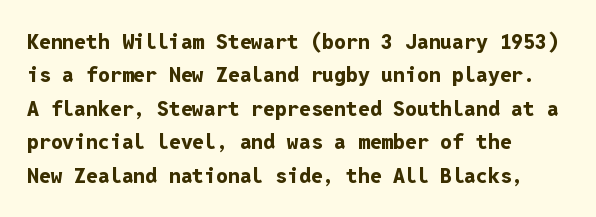
The lines sit at an ordinary, default distance from one another. Bare-footed words on every line. The rendering uses a bold face; every stroke is thick and dark. Posture: upright roman.
